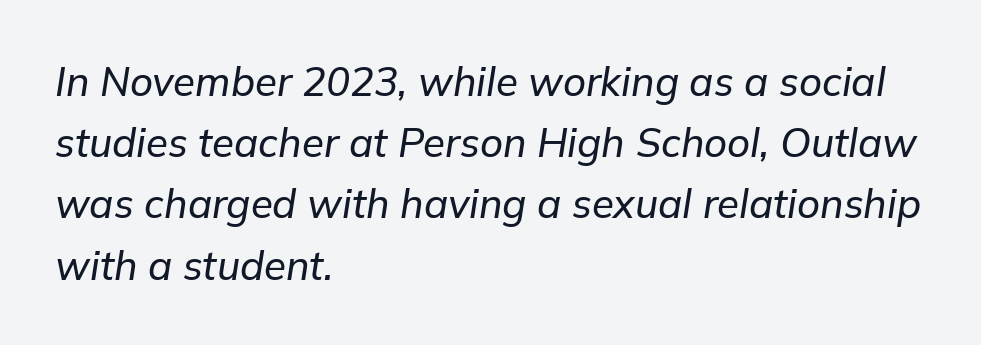
The image shows 40 px text type, italic (leaning right); set left-aligned, normal line spacing (1.53x), normal letter spacing, not underlined; low stroke contrast and a medium x-height.
